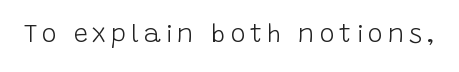
Q: Is the text bold? A: No.
Q: Is the text italic (slanted)? A: No, it is upright.
Q: Is the text underlined? A: No.
